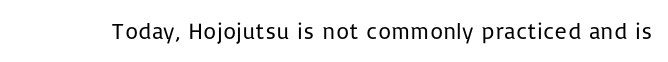
The image shows 23 px text type, upright; set normal letter spacing, not underlined.
